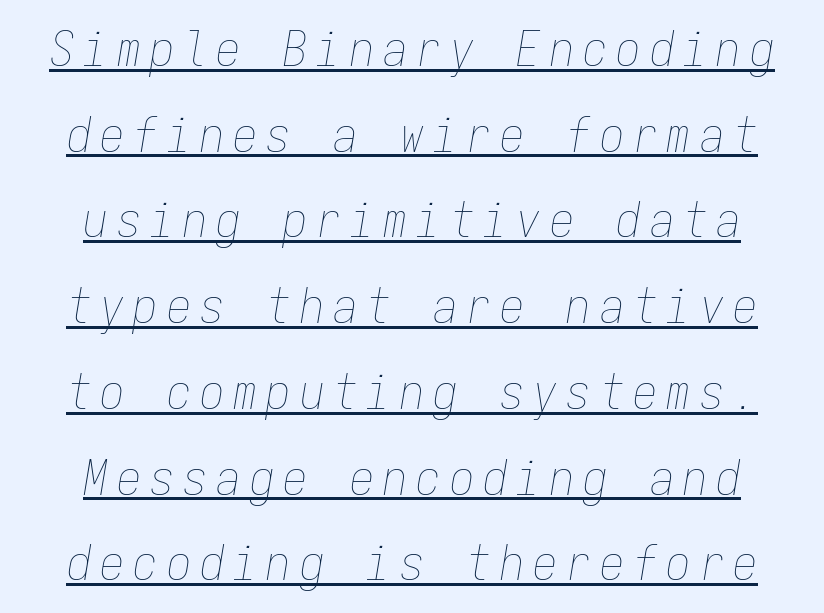
The image shows 49 px thin, condensed type, italic (leaning right), monospaced; set centered, line spacing 1.75x, underlined; low stroke contrast and a medium x-height.
